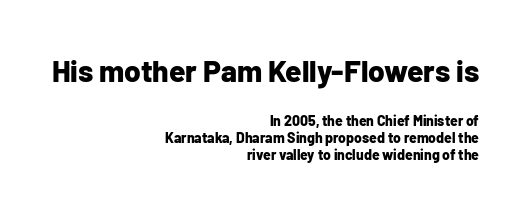
Q: Is the text bold? A: Yes.
Q: Is the text italic (slanted)? A: No, it is upright.
Q: Is the typeface a serif or a sans-serif typeface? A: Sans-serif.
Q: Is the text underlined? A: No.
Q: How is the paragraph aligned? A: Right-aligned.
Q: Is the spacing between letters normal or unusually wide? A: Normal.
Q: Which block of text is set in a larger size, the first (top) or the second (bottom)? A: The first (top) one.
Q: Width (condensed, normal, or wide)? A: Normal.
Q: Stroke contrast? A: Low.
Q: x-height? A: Medium.
Q: Monospaced? A: No.
